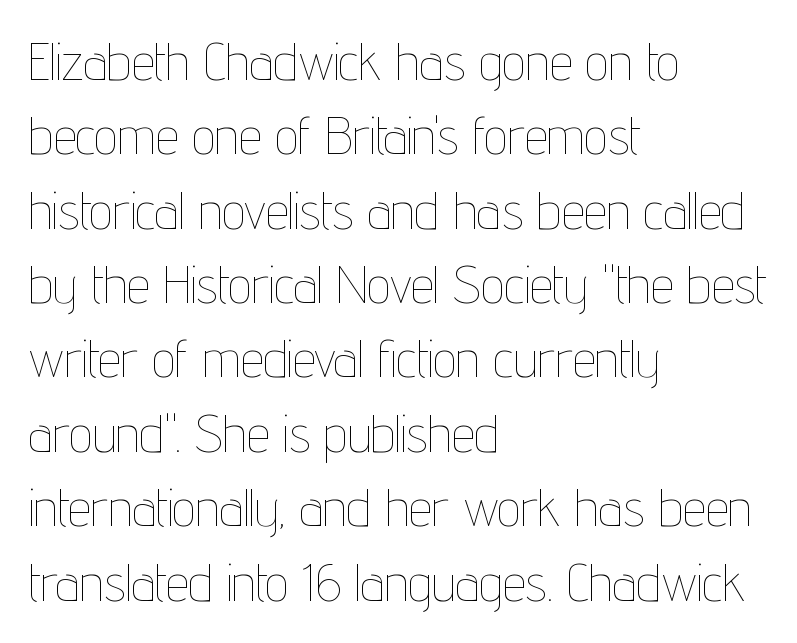
Q: Is the text bold? A: No.
Q: Is the text italic (slanted)? A: No, it is upright.
Q: Is the text underlined? A: No.
Q: How is the paragraph aligned? A: Left-aligned.
Q: Is the spacing between letters normal or unusually wide? A: Normal.
Q: Is the spacing between lines tight, normal or loose? A: Normal.
Q: Width (condensed, normal, or wide)? A: Condensed.
Q: Stroke contrast? A: Low.
Q: x-height? A: Medium.
Q: Monospaced? A: No.
